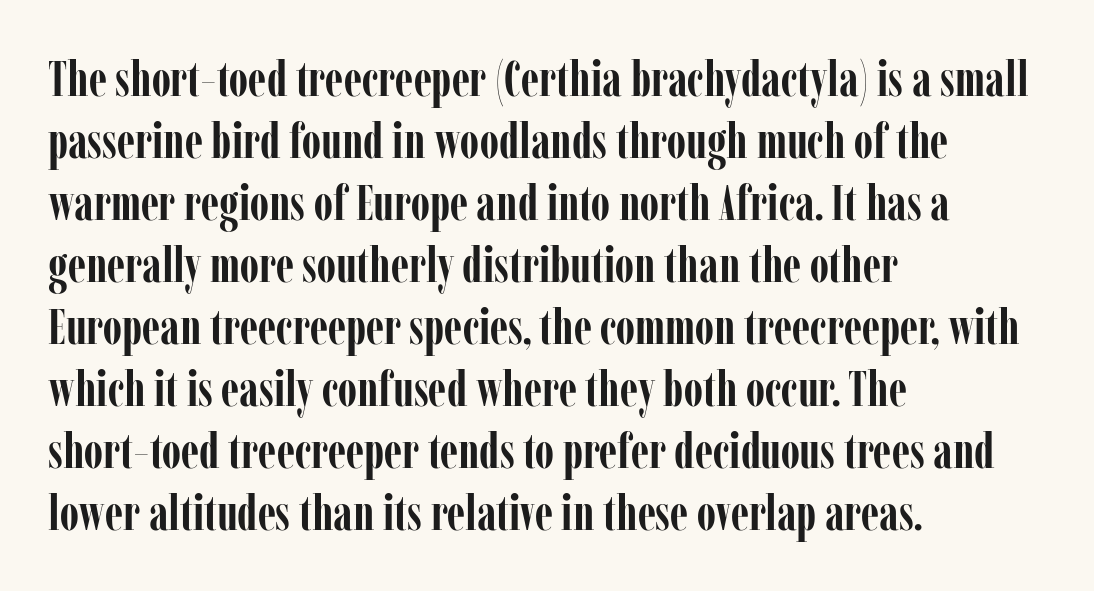
The image shows 50 px semibold, condensed serif type, upright; set left-aligned, line spacing 1.24x, normal letter spacing, not underlined; low stroke contrast and a medium x-height.
